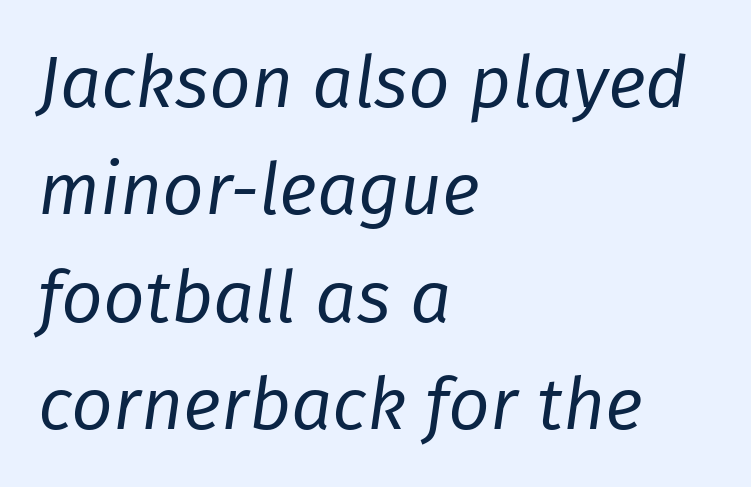
{"italic": "yes", "lean": "right", "slant_degrees": 8, "bold": "no", "weight": "regular", "width": "normal", "stroke_contrast": "low", "x_height": "medium", "monospaced": "no", "underline": "no", "align": "left", "line_spacing": "normal", "line_spacing_ratio": 1.47, "letter_spacing": "normal", "letter_spacing_em": 0.0, "glyph_px": 73}
